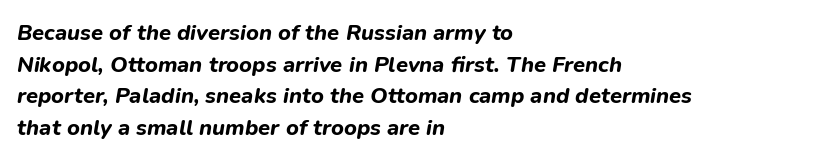
Q: Is the text bold? A: Yes.
Q: Is the text italic (slanted)? A: Yes, it leans right by about 9 degrees.
Q: Is the text underlined? A: No.
Q: How is the paragraph aligned? A: Left-aligned.
Q: Is the spacing between letters normal or unusually wide? A: Normal.
Q: Is the spacing between lines tight, normal or loose? A: Normal.
